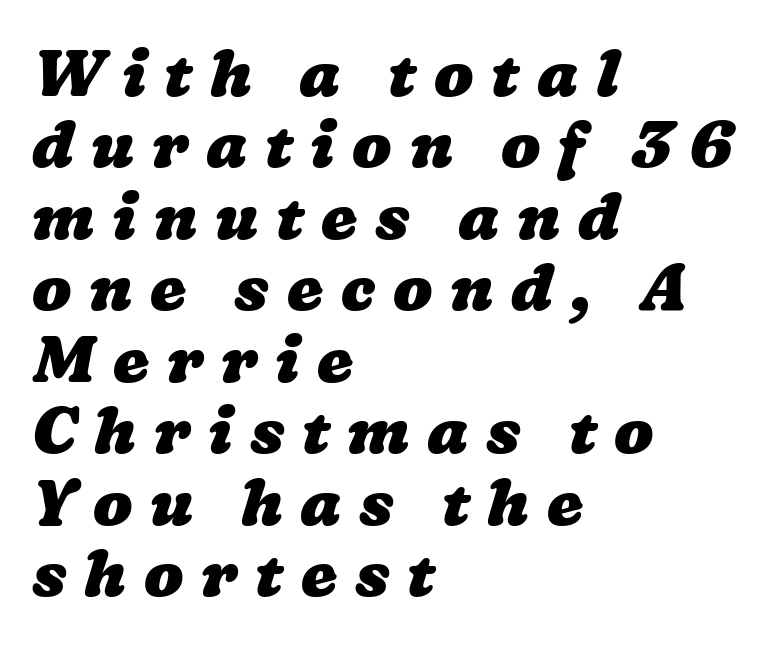
The image shows 65 px heavy, wide type; set left-aligned, tight line spacing (1.1x), unusually wide letter spacing (+0.27 em), not underlined; low stroke contrast and a medium x-height.
